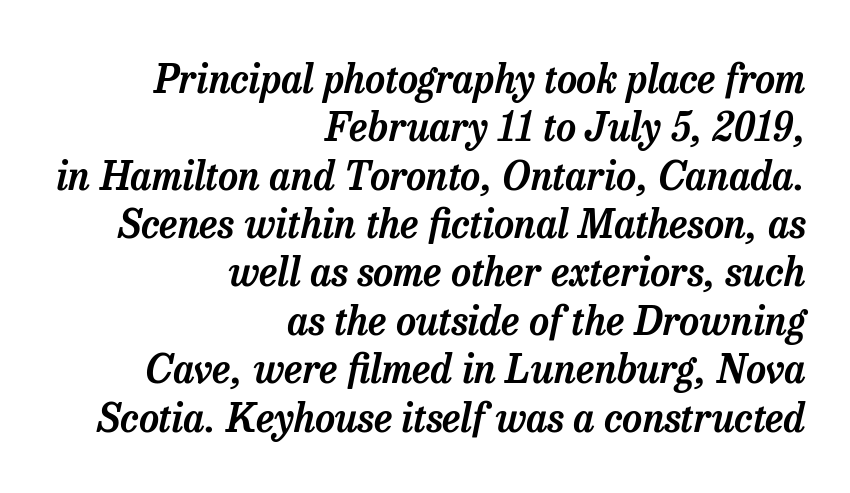
Q: Is the text italic (slanted)? A: Yes, it leans right by about 13 degrees.
Q: Is the typeface a serif or a sans-serif typeface? A: Serif.
Q: Is the text underlined? A: No.
Q: How is the paragraph aligned? A: Right-aligned.
Q: Is the spacing between letters normal or unusually wide? A: Normal.
Q: Width (condensed, normal, or wide)? A: Normal.
Q: Stroke contrast? A: Low.
Q: x-height? A: Medium.
Q: Monospaced? A: No.
